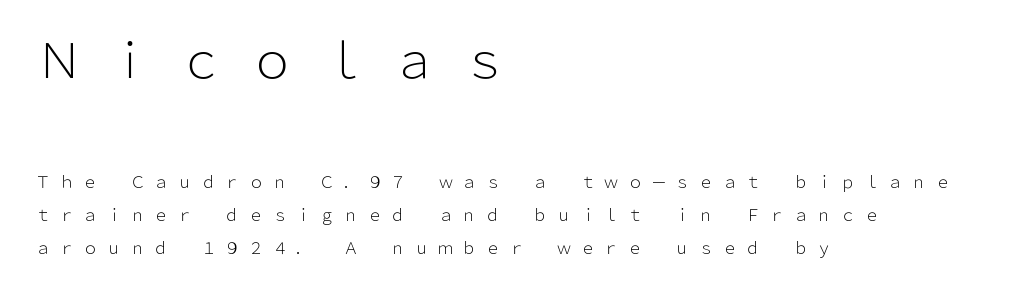
Does the type have serifs? No, each stem ends abruptly. Beneath every word, the page is bare. The letters in the upper block stand taller than those in the block below. Characters follow at a spacing far wider than the type designer built in. Alignment: flush left.
